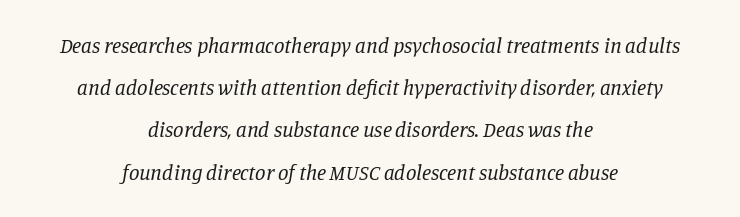
Leading is clearly above the norm, producing a sparse column. A light-to-regular cut is what we see here. This is oblique type, the kind used for emphasis or titles. The line texture is even and compact thanks to regular tracking.
